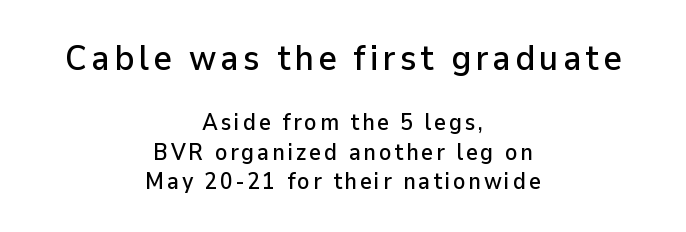
The image shows 35 px sans-serif type, upright; set centered, normal line spacing (1.27x), not underlined; the first (top) block is 1.52x larger; low stroke contrast and a medium x-height.
